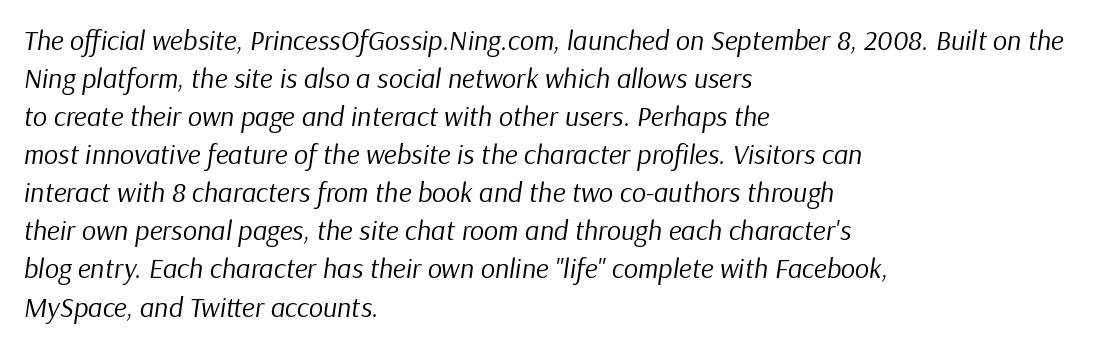
Q: Is the text bold? A: No.
Q: Is the text italic (slanted)? A: Yes, it leans right by about 9 degrees.
Q: Is the text underlined? A: No.
Q: How is the paragraph aligned? A: Left-aligned.
Q: Is the spacing between letters normal or unusually wide? A: Normal.
Q: Is the spacing between lines tight, normal or loose? A: Normal.
Q: Width (condensed, normal, or wide)? A: Normal.
Q: Stroke contrast? A: Low.
Q: x-height? A: Medium.
Q: Monospaced? A: No.
